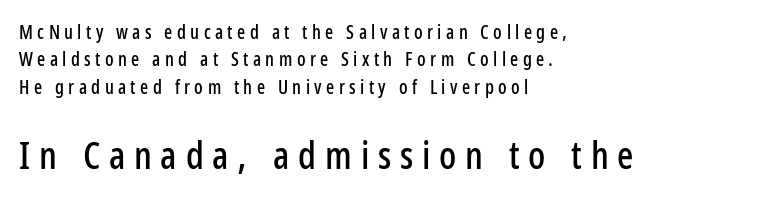
The image shows 38 px condensed sans-serif type, upright; set left-aligned, normal line spacing (1.44x), unusually wide letter spacing (+0.23 em), not underlined; the second (bottom) block is 2.0x larger; low stroke contrast and a medium x-height.
